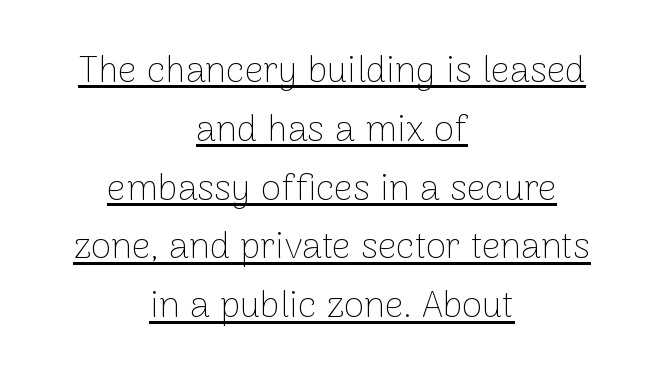
Somebody hit Ctrl+U on this one — the words are underlined. Character widths vary here, with narrow letters taking less room than wide ones. Examine the stroke ends and you'll find no serifs. Weight class: somewhere from thin through regular. Vertical spacing — default.
